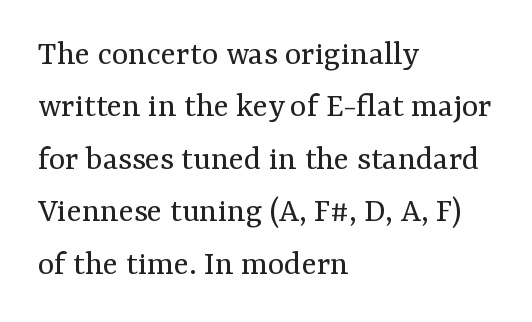
Q: Is the text bold? A: No.
Q: Is the text italic (slanted)? A: No, it is upright.
Q: Is the typeface a serif or a sans-serif typeface? A: Serif.
Q: Is the text underlined? A: No.
Q: How is the paragraph aligned? A: Left-aligned.
Q: Is the spacing between letters normal or unusually wide? A: Normal.
Q: Is the spacing between lines tight, normal or loose? A: Normal.
Q: Width (condensed, normal, or wide)? A: Normal.
Q: Stroke contrast? A: Medium.
Q: x-height? A: Medium.
Q: Monospaced? A: No.
